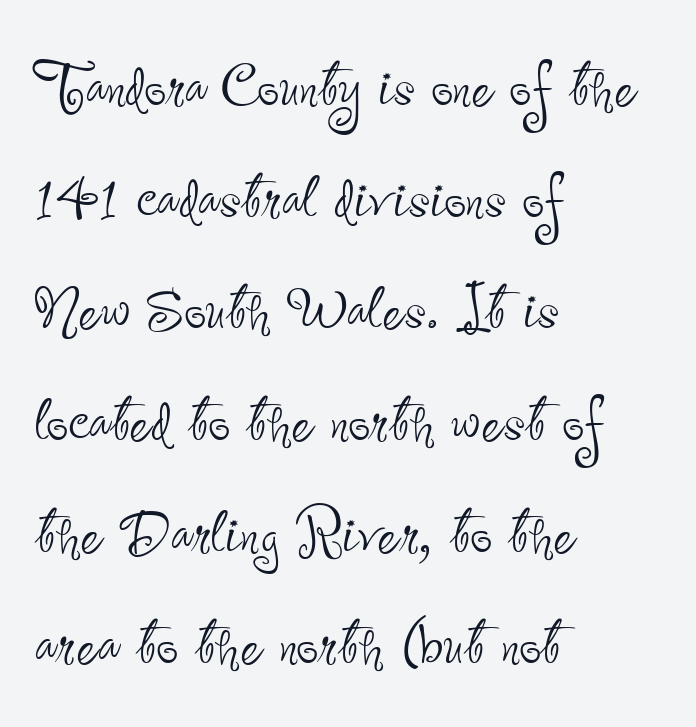
Q: Is the text bold? A: No.
Q: Is the text italic (slanted)? A: Yes.
Q: Is the typeface a serif or a sans-serif typeface? A: Sans-serif.
Q: Is the text underlined? A: No.
Q: How is the paragraph aligned? A: Left-aligned.
Q: Is the spacing between letters normal or unusually wide? A: Normal.
Q: Is the spacing between lines tight, normal or loose? A: Normal.
Q: Width (condensed, normal, or wide)? A: Condensed.
Q: Stroke contrast? A: Low.
Q: x-height? A: Small.
Q: Monospaced? A: No.
